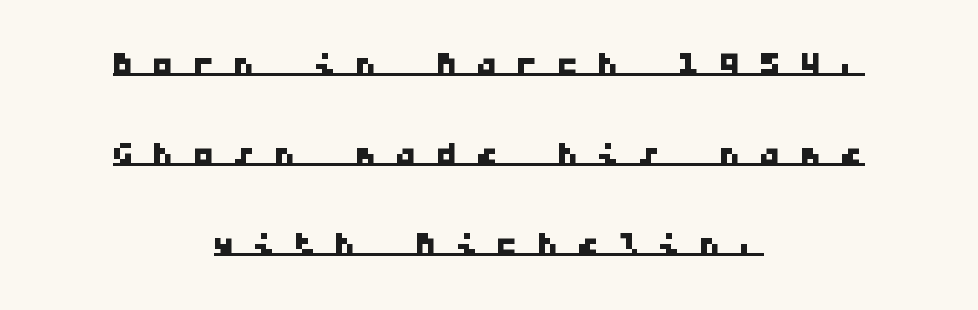
{"serif": "no", "width": "wide", "stroke_contrast": "low", "x_height": "medium", "monospaced": "yes", "underline": "yes", "align": "center", "line_spacing": "loose", "line_spacing_ratio": 2.05, "letter_spacing": "wide", "letter_spacing_em": 0.42, "glyph_px": 44}
